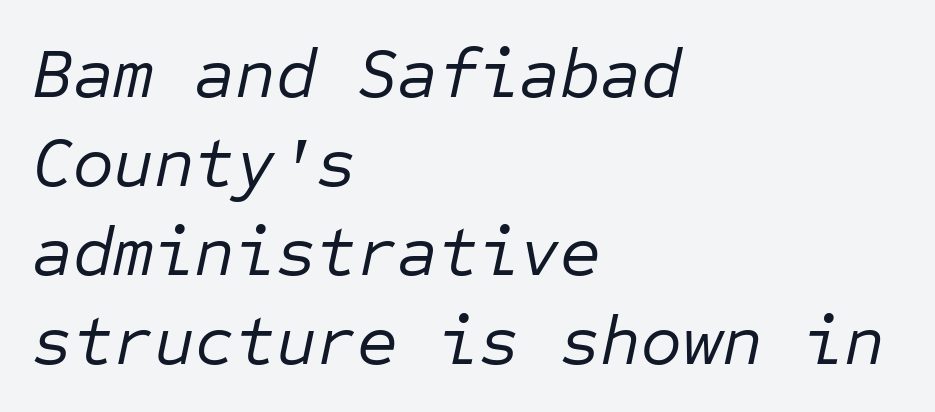
The image shows 70 px regular-weight type, italic (leaning right), monospaced; set left-aligned, normal line spacing (1.27x), normal letter spacing, not underlined; low stroke contrast and a medium x-height.
